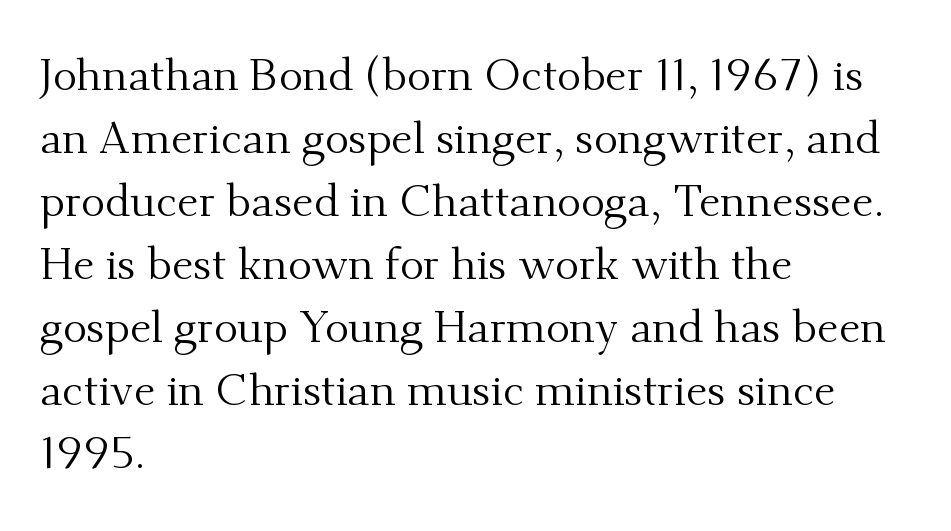
{"serif": "yes", "italic": "no", "bold": "no", "weight": "regular", "width": "normal", "stroke_contrast": "medium", "x_height": "small", "monospaced": "no", "underline": "no", "align": "left", "line_spacing": "normal", "line_spacing_ratio": 1.4, "letter_spacing": "normal", "letter_spacing_em": 0.0, "glyph_px": 45}
